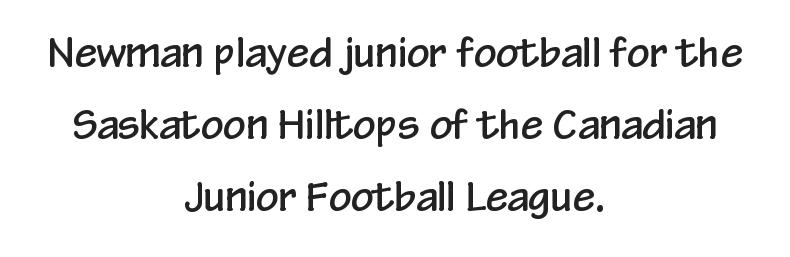
Each line is balanced around a shared central axis. You can tell from the bare stems that sans-serif type was used. Do the characters align in a grid? No, the font is proportional. The typography opts for an upright posture over an oblique one. There is no visible air inserted between adjacent glyphs.
